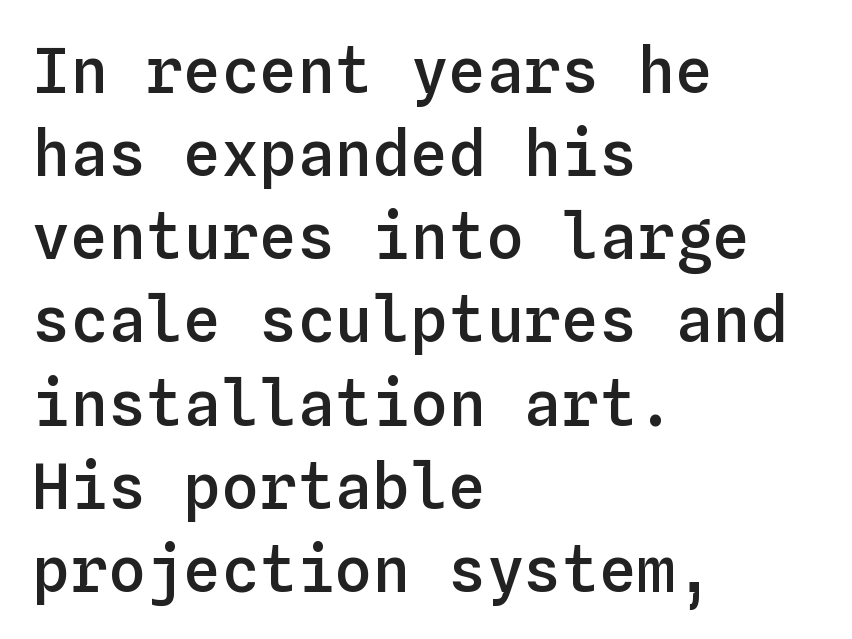
The font's upright variant was chosen for this text. Quick note: interline space is typical. Moderately thickened strokes mark this as semibold type. Words appear dense and cohesive because spacing is normal.
